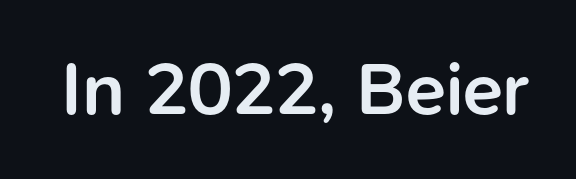
This rendering features lettering with no underline. The typography opts for an upright posture over an oblique one. Honestly, the letter spacing is just normal — you wouldn't notice it. A typesetter would call this proportional, since set widths differ per character. A fair bit of extra ink — the face is semibold, not bold.
